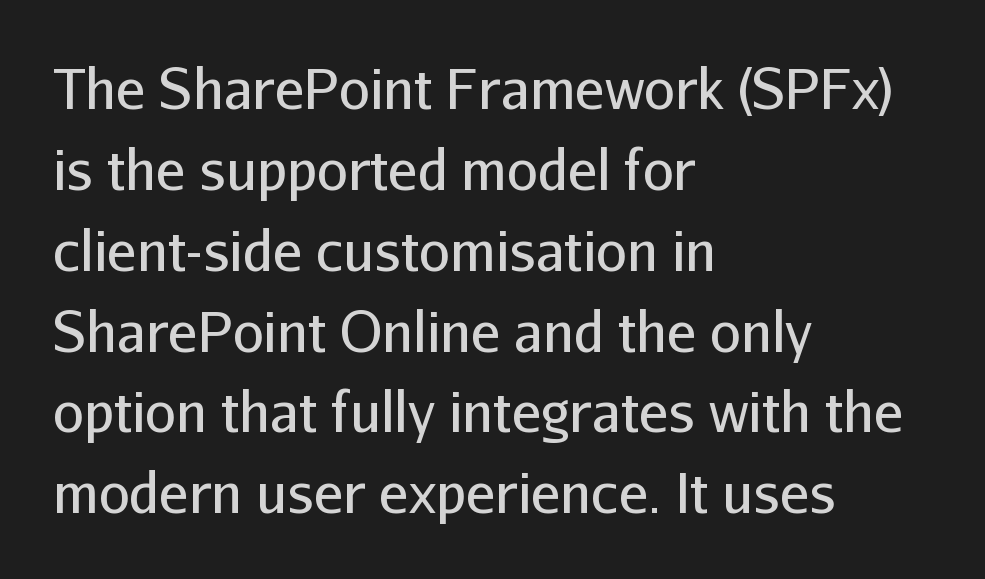
Between one letter and the next there's only the usual sliver of space. A normal amount of white space separates one row of letters from the next. The passage shown is typed in a proportional face where columns would drift. The space directly below the letters is spotless. Heft: none added — not bold. Observe the absence of serifs on each vertical stroke in this sample.
